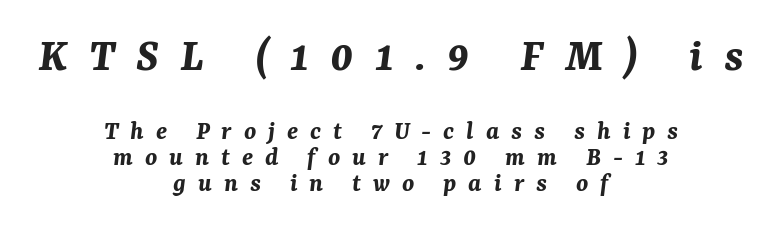
The image shows 48 px bold type, italic (leaning right); set centered, tight line spacing (0.96x), unusually wide letter spacing (+0.44 em), not underlined; the first (top) block is 1.78x larger; medium stroke contrast and a medium x-height.
